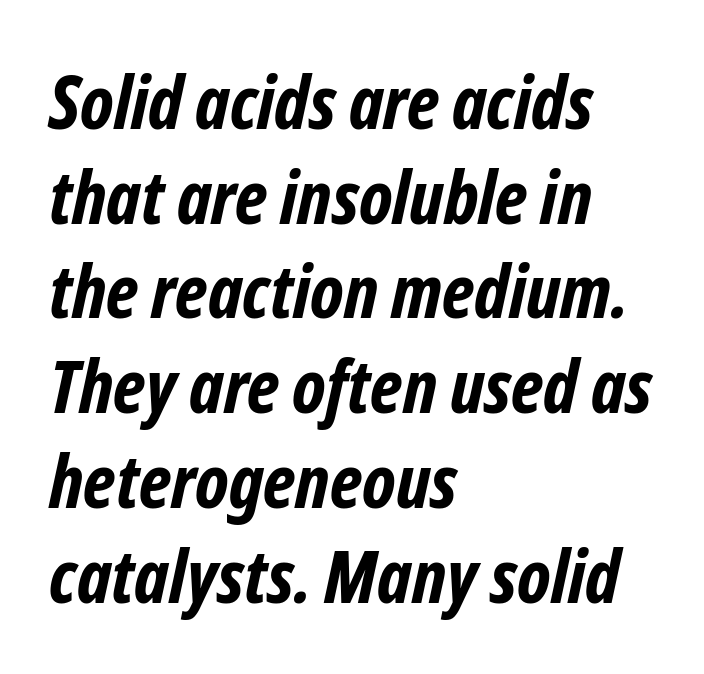
Q: Is the text bold? A: Yes.
Q: Is the typeface a serif or a sans-serif typeface? A: Sans-serif.
Q: Is the text underlined? A: No.
Q: How is the paragraph aligned? A: Left-aligned.
Q: Is the spacing between letters normal or unusually wide? A: Normal.
Q: Is the spacing between lines tight, normal or loose? A: Normal.
Q: Width (condensed, normal, or wide)? A: Condensed.
Q: Stroke contrast? A: Low.
Q: x-height? A: Medium.
Q: Monospaced? A: No.
